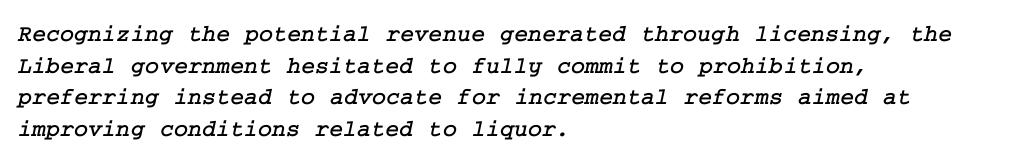
Students, observe: this is what conventionally led text looks like. Glyph-to-glyph distance matches everyday printed text. The lines are quadded left. The strip under each line holds only bare page.
